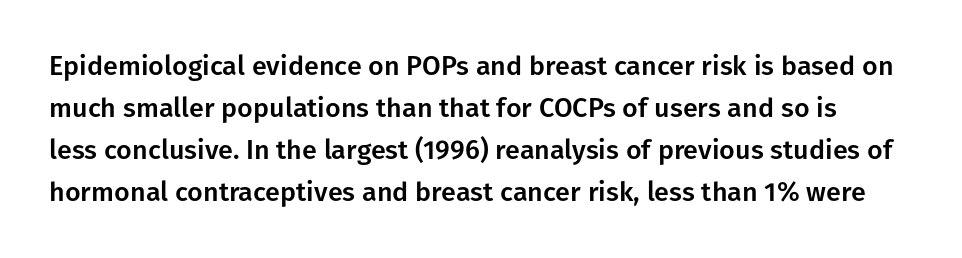
Nobody touched the tracking dial on this one. Regular leading. Clear beneath every line of the passage. Vertical strokes here are truly vertical.
